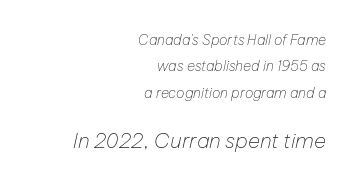
Q: Is the text bold? A: No.
Q: Is the text italic (slanted)? A: Yes, it leans right by about 12 degrees.
Q: Is the text underlined? A: No.
Q: How is the paragraph aligned? A: Right-aligned.
Q: Is the spacing between letters normal or unusually wide? A: Normal.
Q: Which block of text is set in a larger size, the first (top) or the second (bottom)? A: The second (bottom) one.
